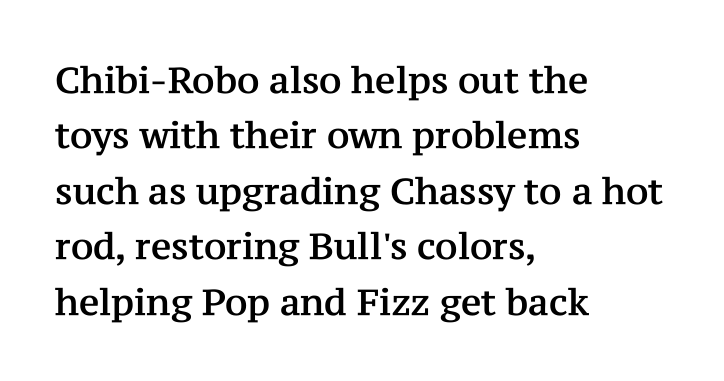
The rendering uses natural spacing where letterforms have individual widths. Decoration check: the copy has no underline. The letters stand upright; this is a roman face. Glyph-to-glyph distance matches everyday printed text. These lines are set flush left with a ragged right edge.
